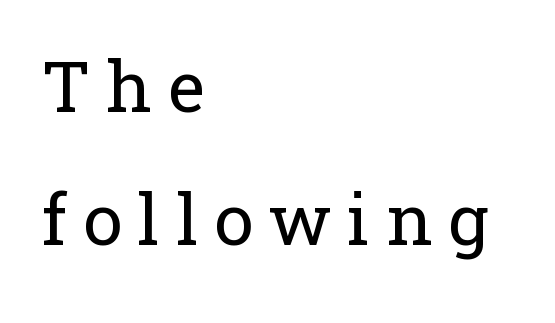
The line texture is sparse and dotted thanks to wide tracking. Honestly, there is no underline to notice here at all. Designer's note — italics off, roman on. Check where the strokes stop: tiny serifs finish them off. No heavy texture on the line: the type isn't bold. The setting favours the left margin, as ordinary paragraphs usually do.
